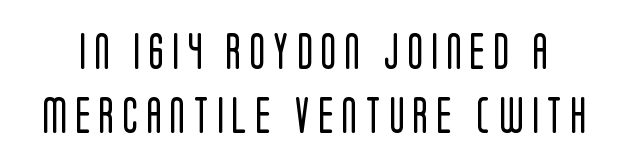
{"serif": "no", "italic": "no", "bold": "no", "weight": "regular", "width": "condensed", "stroke_contrast": "low", "x_height": "large", "monospaced": "no", "underline": "no", "line_spacing_ratio": 1.78, "letter_spacing": "wide", "letter_spacing_em": 0.23, "glyph_px": 36}
